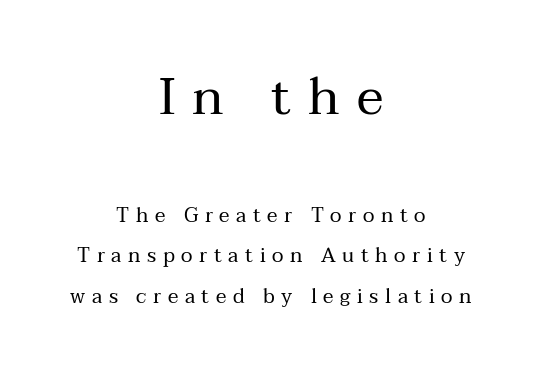
The face used here appears at its bigger size in the upper chunk. Where is the straight margin? There isn't one; the lines are centered. Descender tails drop into unmarked territory. Letterform terminals end in serifs throughout the passage. Think of a printed novel: that variable character pitch is what you see here.
